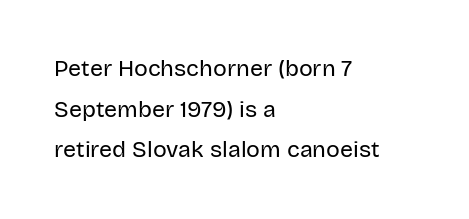
No italicization has been applied; the sample stays upright. The letters look calm and open, with moderate or lighter stems. Tracking here is standard; glyphs follow each other at the usual distance. The paragraph shown leans on its left margin. Only glyphs here, with clear space below each row.
